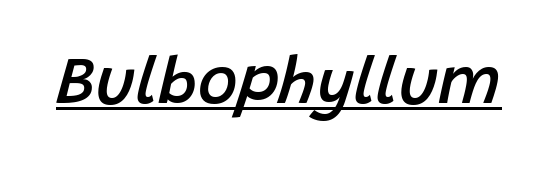
{"italic": "yes", "lean": "right", "slant_degrees": 15, "bold": "semi", "weight": "semibold", "width": "normal", "stroke_contrast": "low", "x_height": "large", "monospaced": "no", "underline": "yes", "letter_spacing": "normal", "letter_spacing_em": 0.0, "glyph_px": 68}
